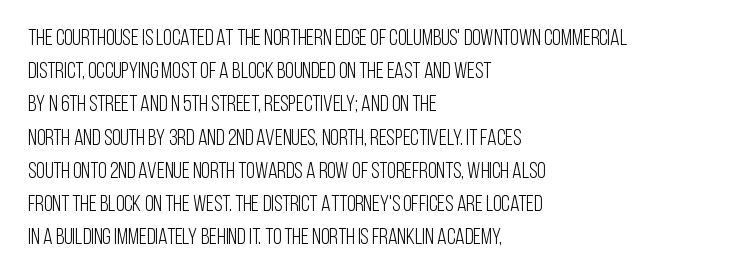
The image shows 22 px text type, upright; set left-aligned, normal line spacing (1.51x), normal letter spacing, not underlined.
